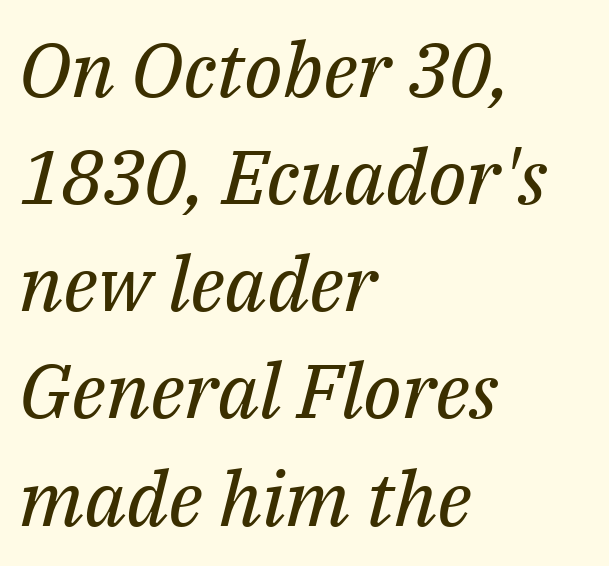
The rag falls on the right side of this text block. An italicized treatment has been applied to the whole sample. The words here are not underlined. Each letter keeps its own natural width here, so spacing adapts to shape. This sample uses a serif face. Each new line begins a customary step beneath the previous one.
